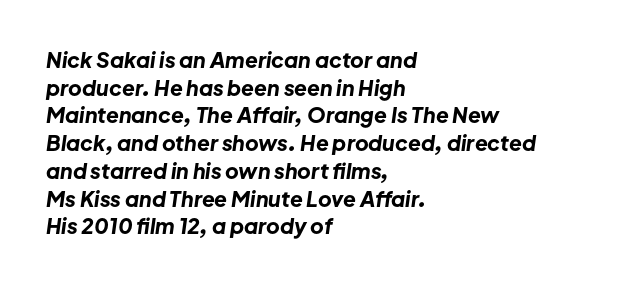
This rendering uses left alignment, leaving the right contour irregular. The rendering uses a moderate line-height, typical for paragraphs. Nobody drew a line under any word here. There is no visible air inserted between adjacent glyphs. Students, this is bold: see how much ink each stroke carries.
